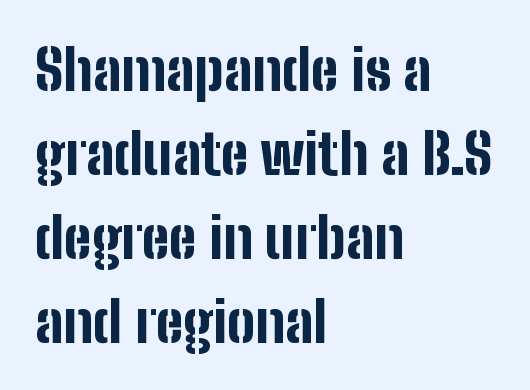
The image shows 56 px bold, condensed sans-serif type, upright; set left-aligned, normal line spacing (1.5x), normal letter spacing, not underlined; low stroke contrast and a medium x-height.
